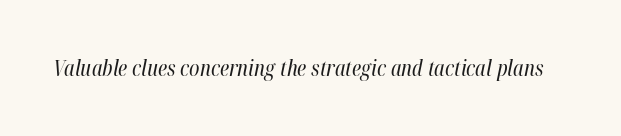
The image shows 21 px text type, italic (leaning right); set normal letter spacing, not underlined.
